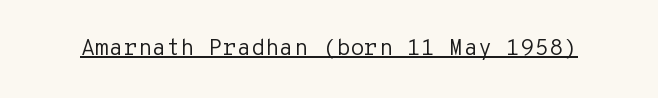
Q: Is the text bold? A: No.
Q: Is the text italic (slanted)? A: No, it is upright.
Q: Is the text underlined? A: Yes.
Q: Is the spacing between letters normal or unusually wide? A: Normal.
